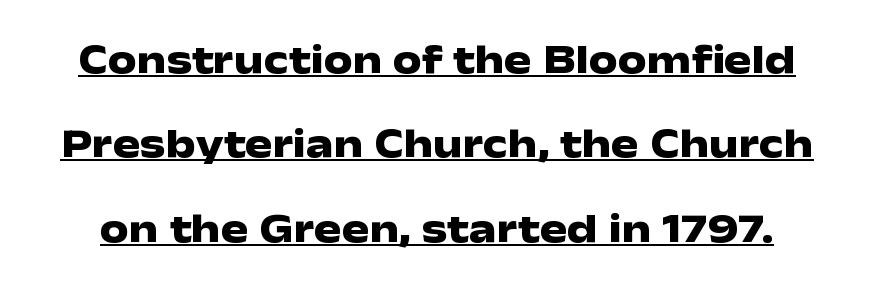
The specimen reads as upright at a glance. The string is rendered with underlining switched on. Loosely led — the rows are spread out. Are there feet on the stems? There aren't — it's a sans. Tracking here is standard; glyphs follow each other at the usual distance. The sample has been set heavy, in full bold.
